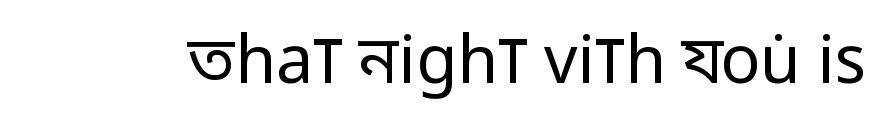
The weight would be labelled regular, book, light, or lighter still. Nobody touched the tracking dial on this one. The face used here is a sans, in the tradition of grotesques and geometrics. Unmarked baselines from the first word to the last. Think of a printed novel: that variable character pitch is what you see here. It's the straight-up-and-down kind of type.
